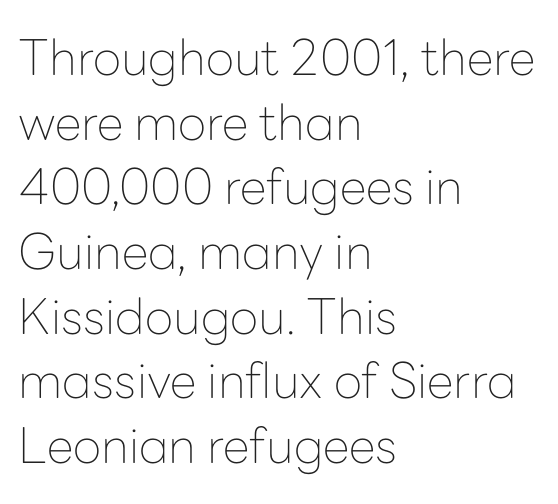
The image shows 49 px thin sans-serif type, upright; set left-aligned, normal line spacing (1.32x), normal letter spacing, not underlined; low stroke contrast and a medium x-height.
